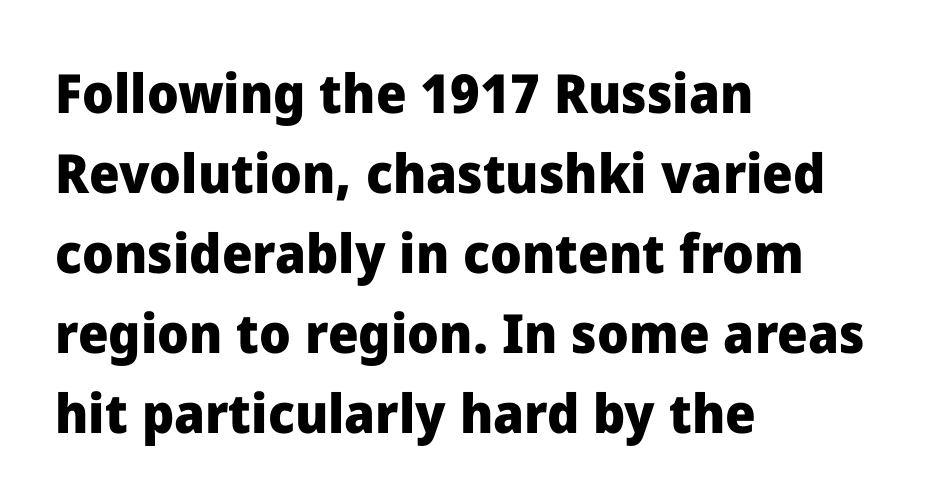
{"serif": "no", "italic": "no", "bold": "yes", "weight": "heavy", "width": "normal", "stroke_contrast": "low", "x_height": "medium", "monospaced": "no", "underline": "no", "align": "left", "line_spacing": "normal", "line_spacing_ratio": 1.48, "letter_spacing": "normal", "letter_spacing_em": 0.0, "glyph_px": 54}
